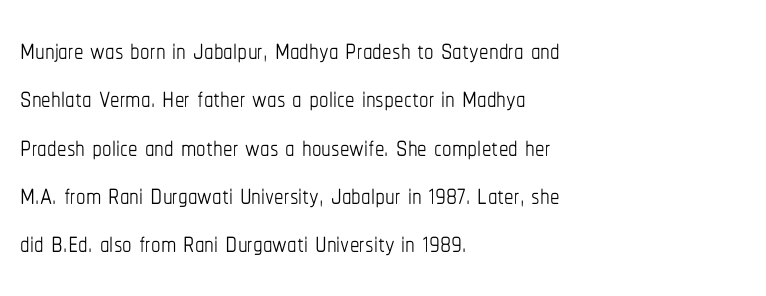
Think standard paragraph weight, or any step lighter than that. Designer's note — italics off, roman on. The lines in this sample share a left origin and differ only in where they stop. Descender tails drop into unmarked territory. You could call the tracking neutral — neither tight nor loose.
